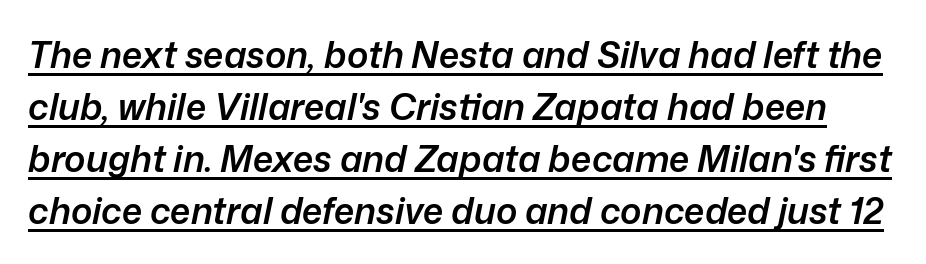
The image shows 36 px semibold type, italic (leaning right); set normal line spacing (1.44x), normal letter spacing, underlined; low stroke contrast and a medium x-height.
